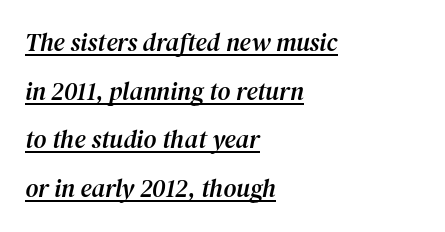
The image shows 25 px text type, italic (leaning right); set left-aligned, loose line spacing (1.95x), normal letter spacing, underlined.
